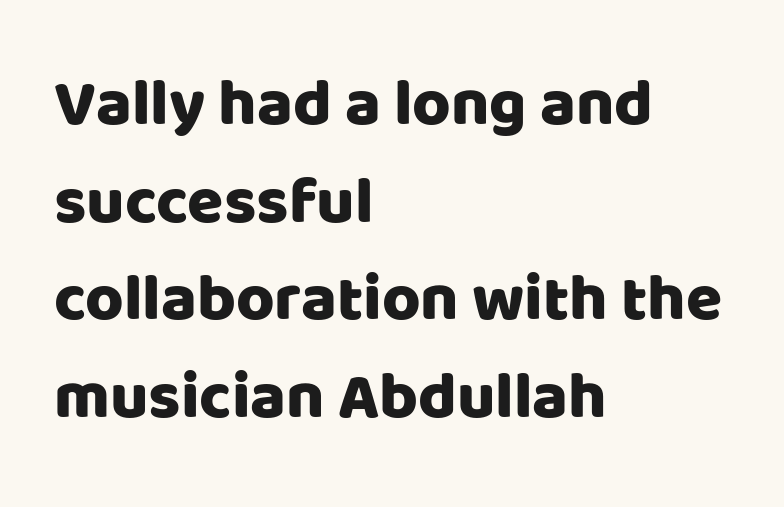
The image shows 66 px sans-serif type, upright; set left-aligned, normal line spacing (1.48x), normal letter spacing, not underlined; low stroke contrast and a large x-height.
